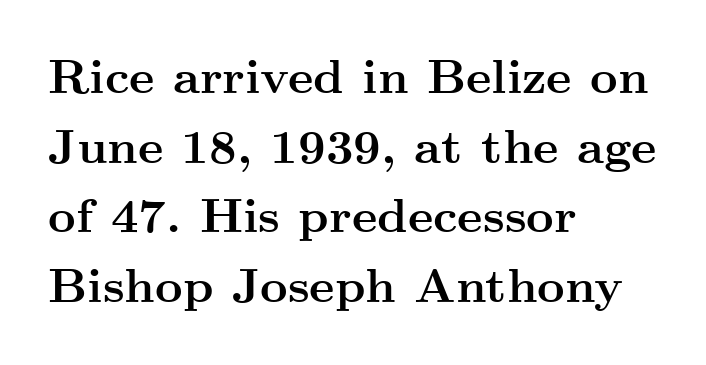
{"serif": "yes", "italic": "no", "bold": "yes", "weight": "semibold", "width": "wide", "stroke_contrast": "medium", "x_height": "small", "monospaced": "no", "underline": "no", "align": "left", "line_spacing": "normal", "line_spacing_ratio": 1.45, "letter_spacing": "normal", "letter_spacing_em": 0.0, "glyph_px": 48}
